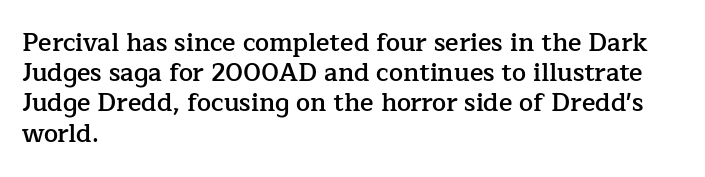
The image shows 25 px text type, upright; set left-aligned, line spacing 1.21x, normal letter spacing, not underlined.
